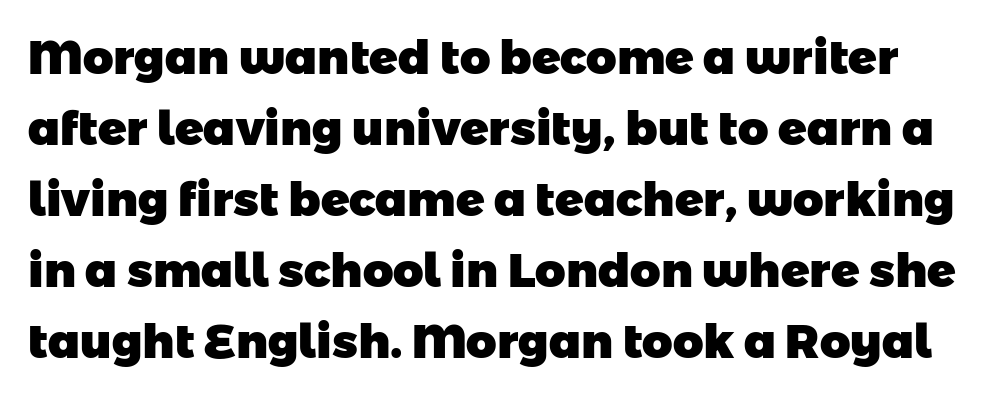
{"serif": "no", "bold": "yes", "weight": "heavy", "width": "normal", "stroke_contrast": "low", "x_height": "medium", "monospaced": "no", "underline": "no", "line_spacing": "normal", "line_spacing_ratio": 1.51, "letter_spacing": "normal", "letter_spacing_em": 0.0, "glyph_px": 47}
